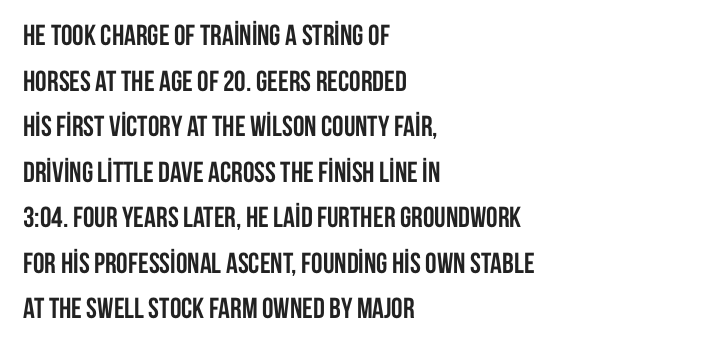
{"serif": "no", "italic": "no", "bold": "yes", "weight": "semibold", "width": "condensed", "stroke_contrast": "low", "x_height": "large", "monospaced": "no", "underline": "no", "align": "left", "line_spacing": "normal", "line_spacing_ratio": 1.57, "letter_spacing": "normal", "letter_spacing_em": 0.0, "glyph_px": 29}
